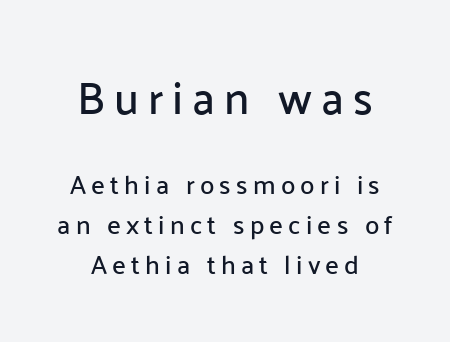
The image shows 45 px sans-serif type, upright; set normal line spacing (1.54x), unusually wide letter spacing (+0.2 em), not underlined; the first (top) block is 1.73x larger; low stroke contrast and a medium x-height.
